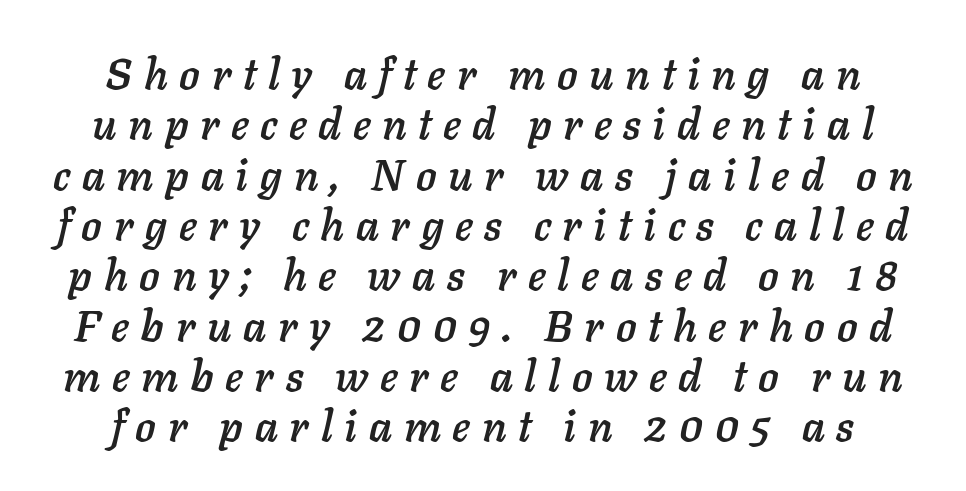
Just letters on the line, the space beneath them empty. These lines are centered, leaving both edges ragged. The type is letterspaced generously, with wide tracking. Posture: slanted.
